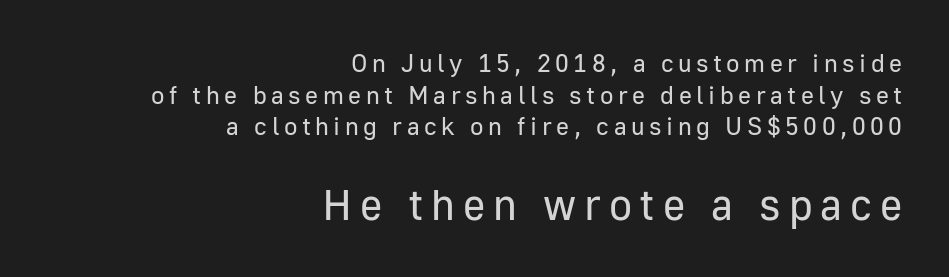
Q: Is the text bold? A: No.
Q: Is the text italic (slanted)? A: No, it is upright.
Q: Is the typeface a serif or a sans-serif typeface? A: Sans-serif.
Q: Is the text underlined? A: No.
Q: How is the paragraph aligned? A: Right-aligned.
Q: Is the spacing between lines tight, normal or loose? A: Normal.
Q: Which block of text is set in a larger size, the first (top) or the second (bottom)? A: The second (bottom) one.
Q: Width (condensed, normal, or wide)? A: Normal.
Q: Stroke contrast? A: Low.
Q: x-height? A: Medium.
Q: Monospaced? A: No.
